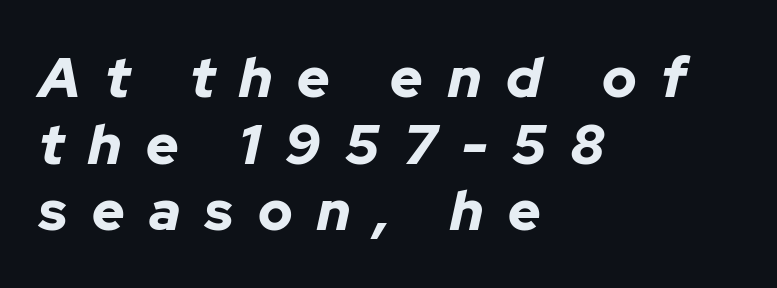
The image shows 56 px bold type, italic (leaning right); set left-aligned, line spacing 1.19x, unusually wide letter spacing (+0.44 em), not underlined; low stroke contrast and a medium x-height.
